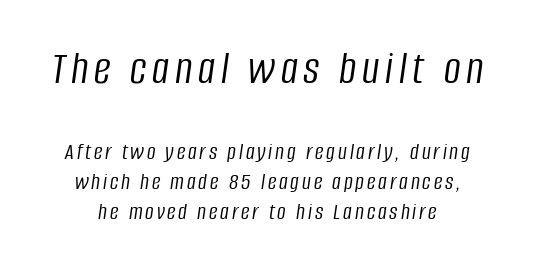
{"italic": "yes", "lean": "right", "slant_degrees": 8, "bold": "no", "weight": "light", "width": "condensed", "stroke_contrast": "low", "x_height": "large", "monospaced": "no", "underline": "no", "align": "center", "line_spacing": "normal", "line_spacing_ratio": 1.26, "larger_block": "first", "size_ratio": 1.96, "glyph_px": 47}
